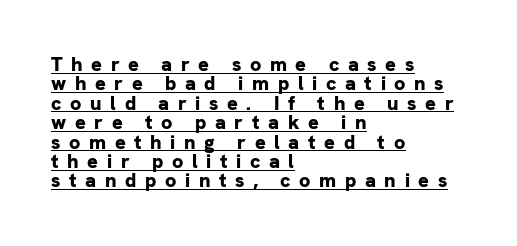
The image shows 20 px bold type, upright; set left-aligned, tight line spacing (0.97x), unusually wide letter spacing (+0.43 em), underlined.
